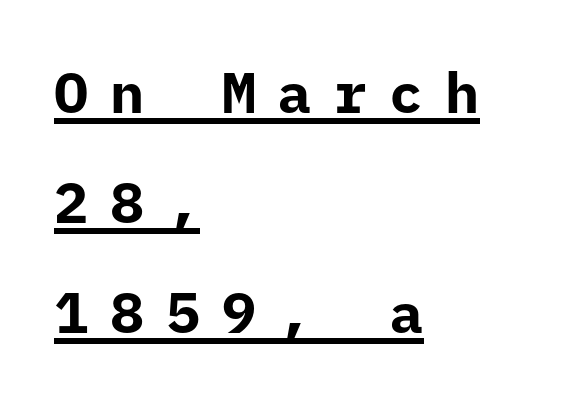
Emphasis is given by a line drawn under the lettering. Typographically, this falls in the sans-serif category. These lines stack with their left ends in a neat column. Every character here occupies the same horizontal width, giving the sample a typewriter-like rhythm. Strokes here are thick enough to call this a true bold. A roman cut, with each character standing at attention.
